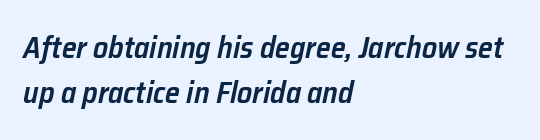
Is there much room between lines? A standard amount, neither cramped nor airy. I'd describe the lettering as semibold — firm but not a full bold. The face used here is proportionally spaced, like ordinary book or web type. All the whitespace from short lines collects on the right.
